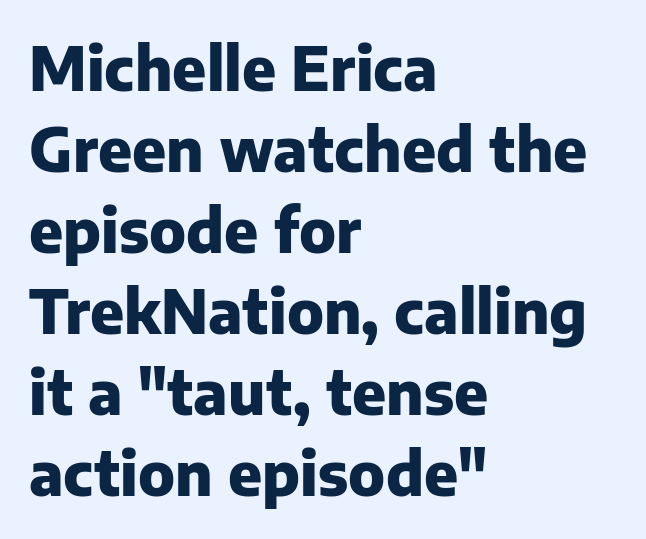
The image shows 60 px heavy sans-serif type, upright; set left-aligned, normal line spacing (1.35x), normal letter spacing, not underlined; low stroke contrast and a medium x-height.
